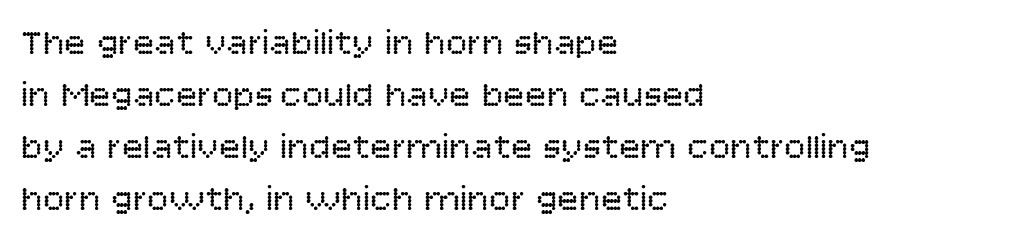
{"serif": "no", "italic": "no", "bold": "no", "weight": "regular", "width": "normal", "stroke_contrast": "low", "x_height": "large", "monospaced": "no", "underline": "no", "align": "left", "line_spacing": "normal", "line_spacing_ratio": 1.44, "letter_spacing": "normal", "letter_spacing_em": 0.0, "glyph_px": 36}
